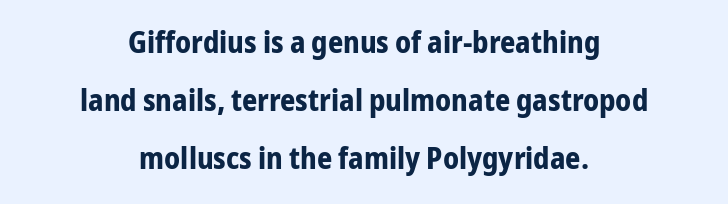
These lines carry a lot of weight — the face is fully bold. Widely set lines give the paragraph a tall, airy silhouette. The characters display no serif detailing; their extremities are plain. Casual observation: everything's sitting right in the middle.
